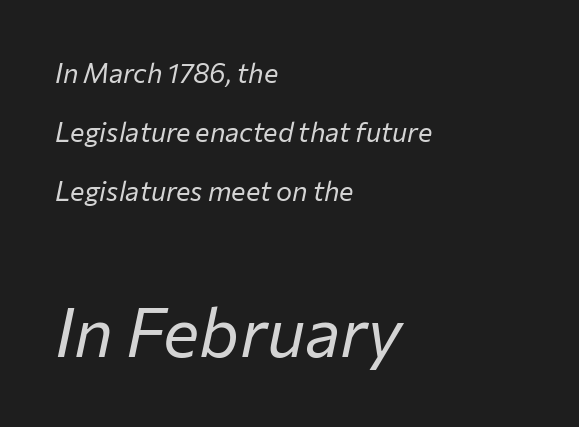
Q: Is the text bold? A: No.
Q: Is the text italic (slanted)? A: Yes, it leans right by about 12 degrees.
Q: Is the text underlined? A: No.
Q: How is the paragraph aligned? A: Left-aligned.
Q: Is the spacing between letters normal or unusually wide? A: Normal.
Q: Is the spacing between lines tight, normal or loose? A: Loose.
Q: Which block of text is set in a larger size, the first (top) or the second (bottom)? A: The second (bottom) one.
Q: Width (condensed, normal, or wide)? A: Normal.
Q: Stroke contrast? A: Low.
Q: x-height? A: Medium.
Q: Monospaced? A: No.
